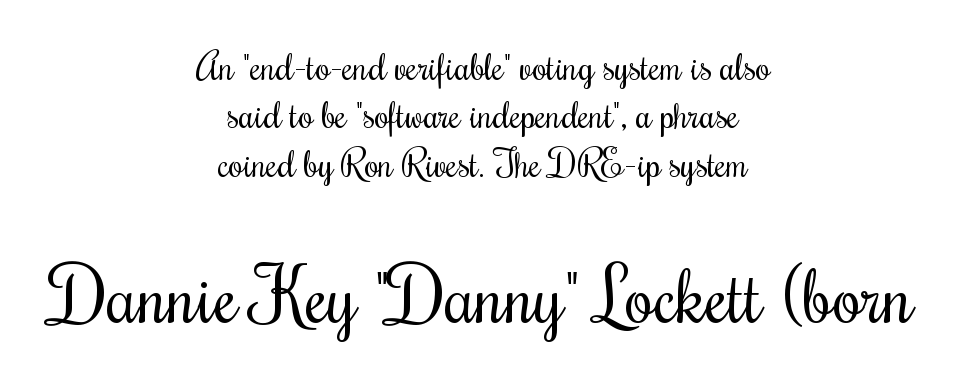
Each letter keeps its own natural width here, so spacing adapts to shape. This rendering features lettering with no underline. Font category for this specimen: serif. A student would notice the bottom passage is typeset larger than what precedes it.
